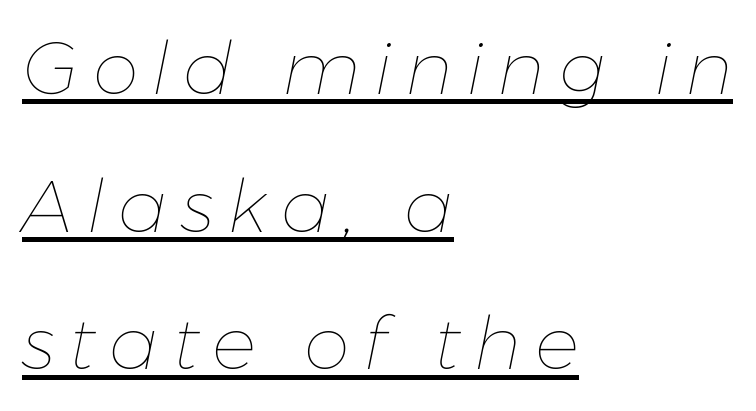
{"italic": "yes", "lean": "right", "slant_degrees": 11, "bold": "no", "weight": "thin", "width": "normal", "stroke_contrast": "low", "x_height": "medium", "monospaced": "no", "underline": "yes", "align": "left", "line_spacing_ratio": 1.86, "glyph_px": 74}
